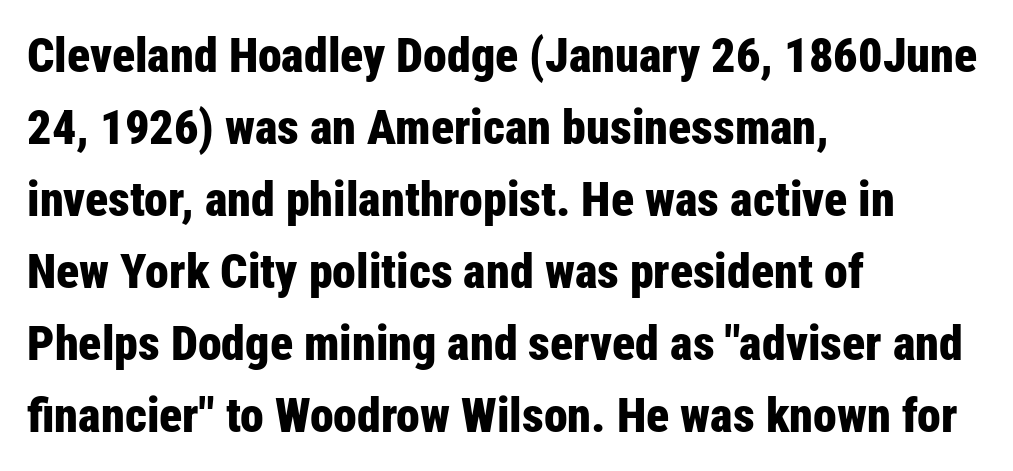
The image shows 48 px bold, condensed sans-serif type, upright; set left-aligned, normal line spacing (1.5x), normal letter spacing, not underlined; low stroke contrast and a medium x-height.
